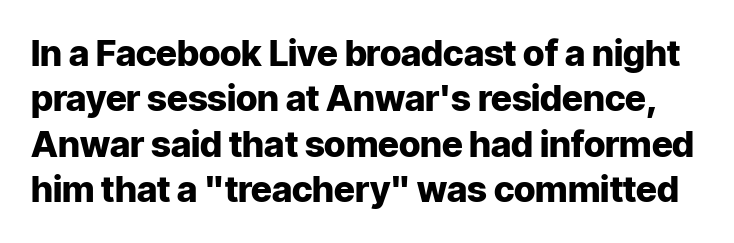
In terms of weight, the rendering is a true, heavy bold. The line-height multiplier appears to be the usual default. Default kerning and tracking; the words read as compact shapes. Unmarked baselines from the first word to the last. Italic? Not at all — the glyphs are vertical.
